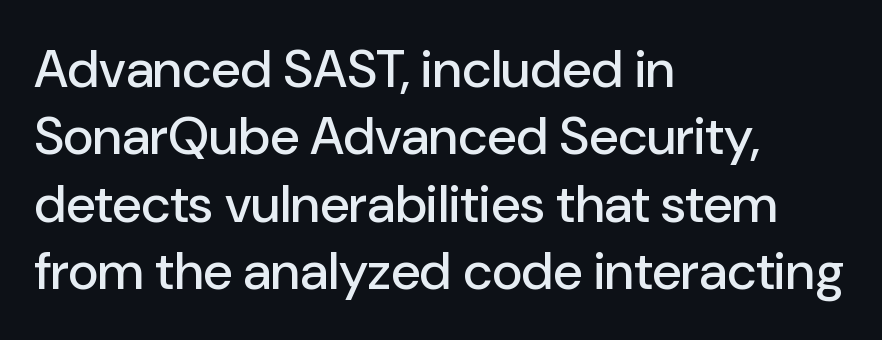
{"serif": "no", "italic": "no", "width": "normal", "stroke_contrast": "low", "x_height": "medium", "monospaced": "no", "underline": "no", "align": "left", "line_spacing": "normal", "line_spacing_ratio": 1.27, "letter_spacing": "normal", "letter_spacing_em": 0.0, "glyph_px": 53}
